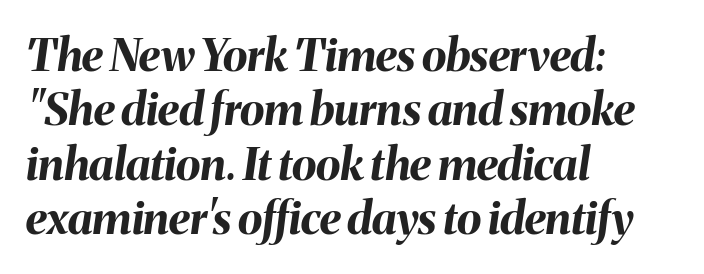
Spacing verdict: proportional, widths tailored to each character. Tracking value appears to be zero — textbook default spacing. The strip under each line holds only bare page. Pretty heavy lettering here — definitely bold. You can tell it's italic because the verticals aren't actually vertical.
